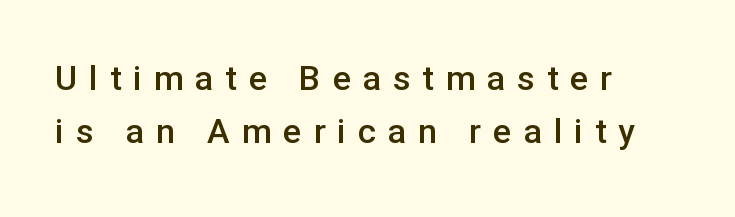
It's the straight-up-and-down kind of type. These lines are composed in type without serifs. The typesetting leans somewhat heavy: a semibold. Only glyphs here, with clear space below each row. Tracking value appears strongly positive — letters spread wide. One-word summary of the alignment: left.
